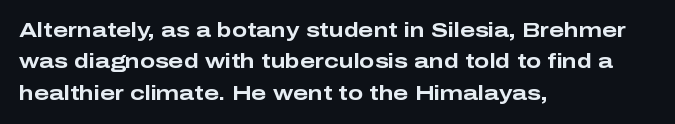
Q: Is the text bold? A: Yes.
Q: Is the text italic (slanted)? A: No, it is upright.
Q: Is the text underlined? A: No.
Q: How is the paragraph aligned? A: Left-aligned.
Q: Is the spacing between letters normal or unusually wide? A: Normal.
Q: Is the spacing between lines tight, normal or loose? A: Normal.
